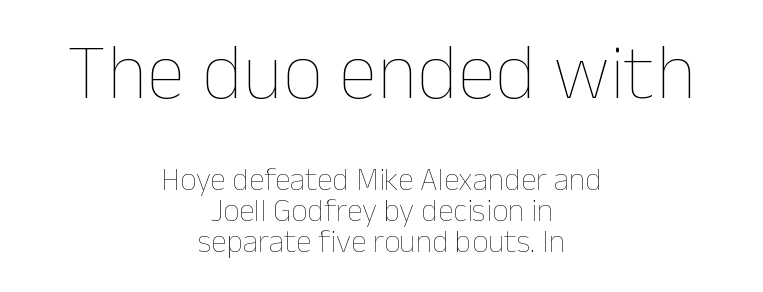
The image shows 79 px thin type, upright; set centered, tight line spacing (0.97x), normal letter spacing, not underlined; the first (top) block is 2.47x larger; low stroke contrast and a medium x-height.
